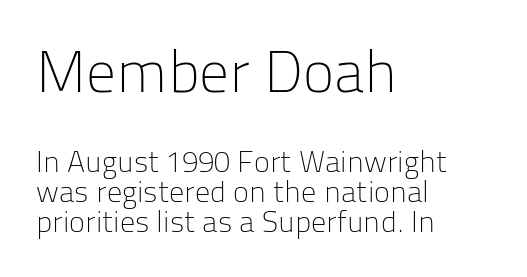
The rag falls on the right side of this text block. There is no visible air inserted between adjacent glyphs. Classification — sans serif. The emphasis by scale lands on block number one, above. Has an underline been added? It has not.
